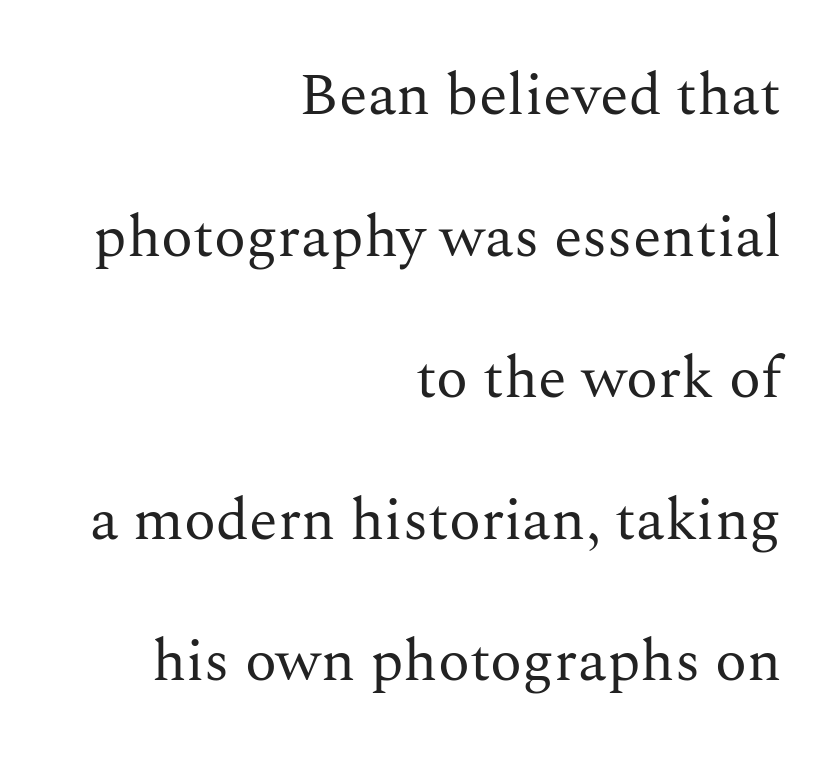
{"serif": "yes", "italic": "no", "bold": "no", "weight": "regular", "width": "normal", "stroke_contrast": "medium", "x_height": "medium", "monospaced": "no", "underline": "no", "align": "right", "line_spacing": "loose", "line_spacing_ratio": 2.4, "letter_spacing": "normal", "letter_spacing_em": 0.0, "glyph_px": 59}
